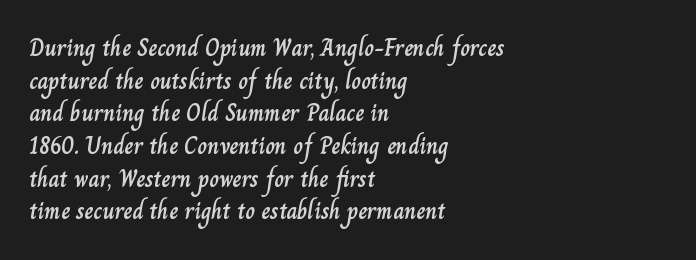
The image shows 24 px text type; set left-aligned, normal line spacing (1.36x), normal letter spacing, not underlined.
